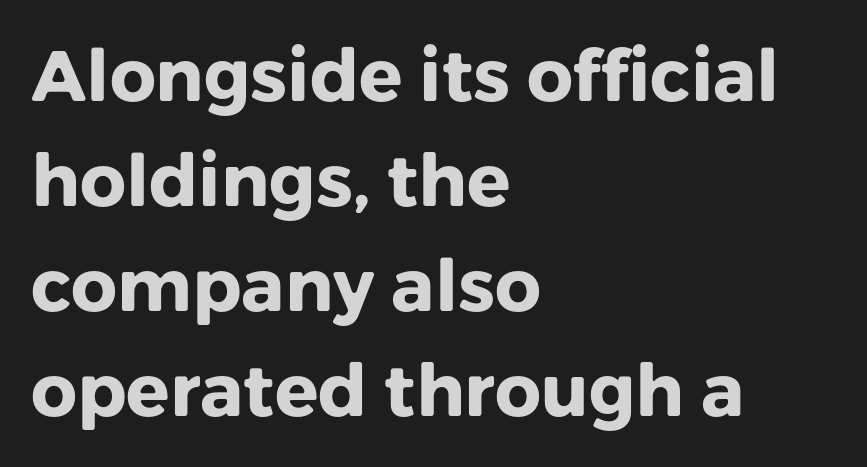
The image shows 72 px heavy sans-serif type, upright; set left-aligned, normal line spacing (1.46x), normal letter spacing, not underlined; low stroke contrast and a medium x-height.
